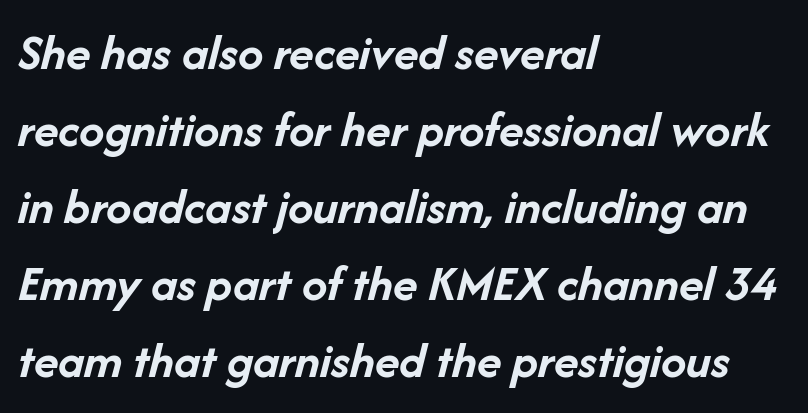
The image shows 51 px semibold type, italic (leaning right); set left-aligned, normal line spacing (1.51x), normal letter spacing, not underlined; low stroke contrast and a medium x-height.
